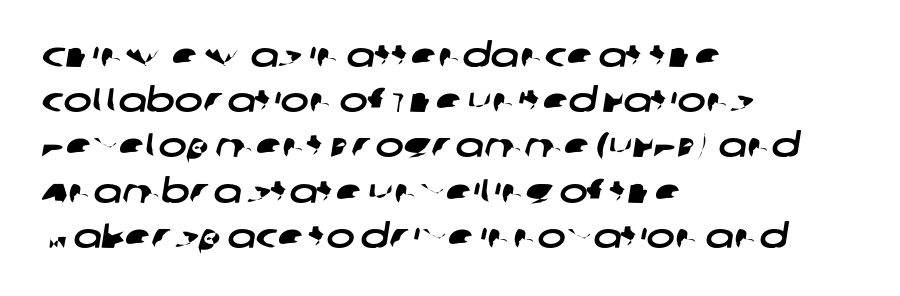
The image shows 34 px wide sans-serif type; set left-aligned, normal line spacing (1.33x), normal letter spacing, not underlined; low stroke contrast and a large x-height.
